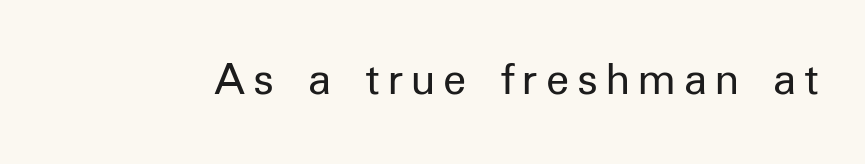
Do the letters lean? They stand straight. Classification — sans serif. The strokes are not fattened; the text isn't bold. Think of a printed novel: that variable character pitch is what you see here. Plain, unruled lines of type.
